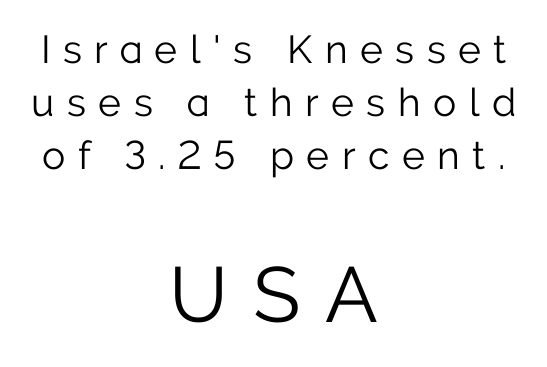
The image shows 78 px light sans-serif type, upright; set centered, normal line spacing (1.36x), unusually wide letter spacing (+0.32 em), not underlined; the second (bottom) block is 2.0x larger; low stroke contrast and a medium x-height.
